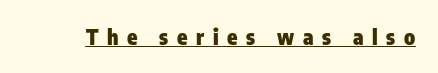
The image shows 21 px bold type, upright; set unusually wide letter spacing (+0.41 em), underlined.
